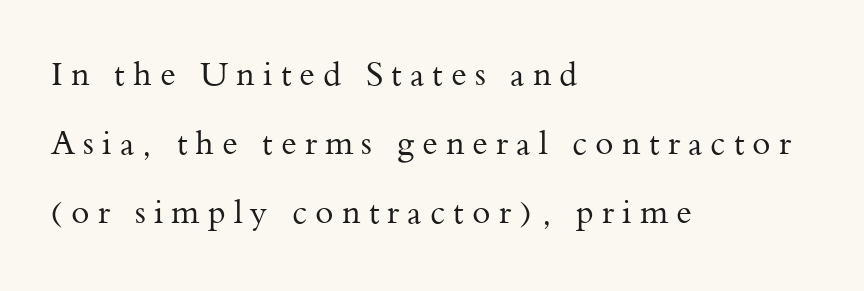
Q: Is the text bold? A: No.
Q: Is the text italic (slanted)? A: No, it is upright.
Q: Is the typeface a serif or a sans-serif typeface? A: Serif.
Q: Is the text underlined? A: No.
Q: How is the paragraph aligned? A: Left-aligned.
Q: Is the spacing between letters normal or unusually wide? A: Unusually wide.
Q: Is the spacing between lines tight, normal or loose? A: Loose.
Q: Width (condensed, normal, or wide)? A: Normal.
Q: Stroke contrast? A: Medium.
Q: x-height? A: Small.
Q: Monospaced? A: No.
